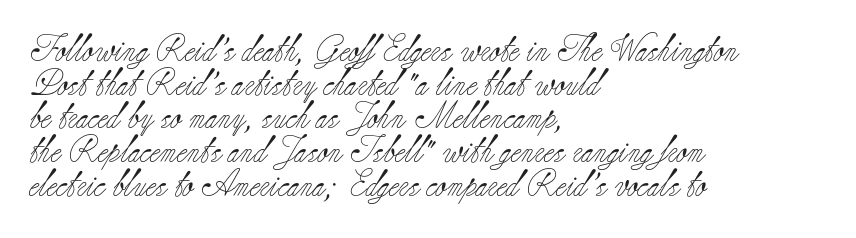
The image shows 27 px text type; set left-aligned, normal line spacing (1.25x), normal letter spacing, not underlined.
